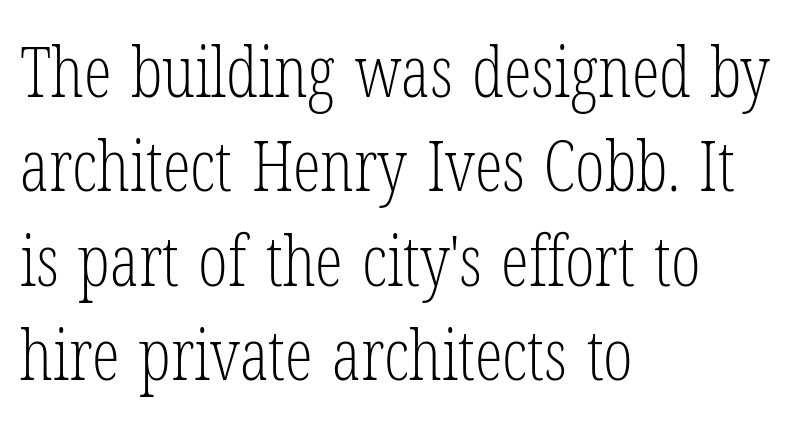
The face used here is proportionally spaced, like ordinary book or web type. Tracking value appears to be zero — textbook default spacing. The space between consecutive lines is moderate. Stroke mass is kept to a normal reading level or below. This is the regular roman posture of the typeface.
